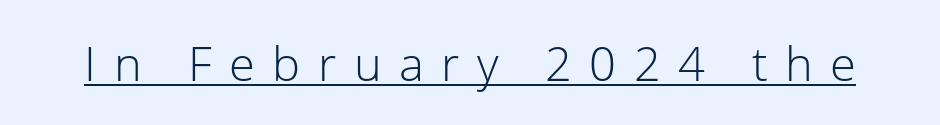
{"serif": "no", "italic": "no", "bold": "no", "weight": "light", "width": "normal", "stroke_contrast": "low", "x_height": "medium", "monospaced": "no", "underline": "yes", "letter_spacing": "wide", "letter_spacing_em": 0.37, "glyph_px": 47}
